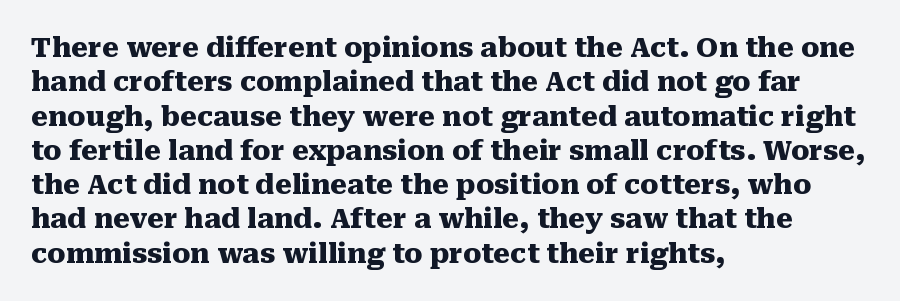
A typesetter would mark this as roman, not italic. Does the copy run flush right? No — it runs flush left. These words are printed bold, with thick strokes throughout. Successive baselines arrive at the customary interval. Caption: standard tracking, unaltered.
